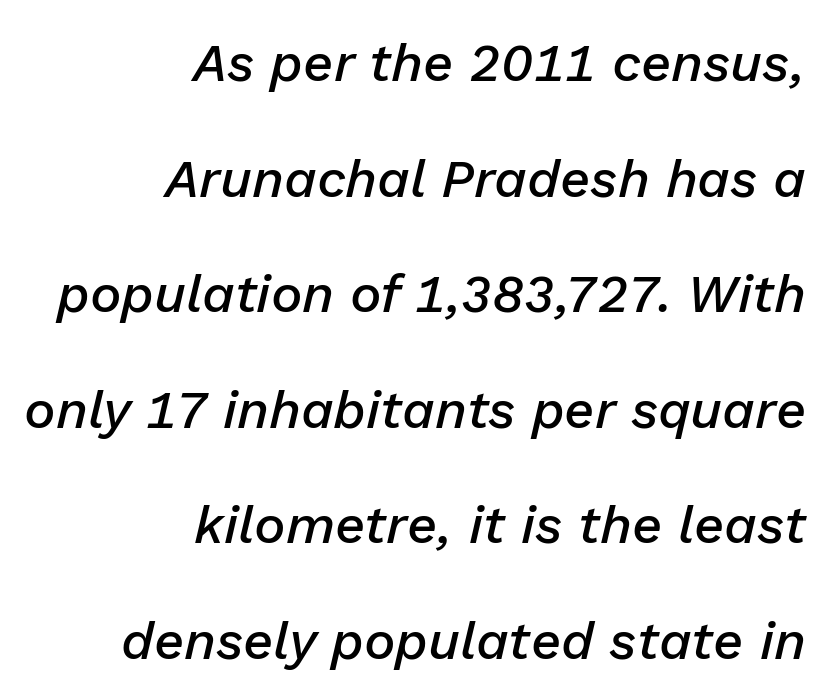
Line endings align vertically; line beginnings do not. Stems and bowls a touch heavier than normal — semibold. The line texture is even and compact thanks to regular tracking. You could not count columns in this text — the font is proportionally spaced. A typesetter would call this leading open, well beyond the default. Check the space under the baseline: it is left empty.
